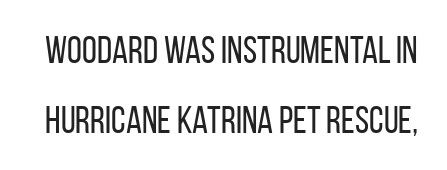
Q: Is the text bold? A: No.
Q: Is the text italic (slanted)? A: No, it is upright.
Q: Is the typeface a serif or a sans-serif typeface? A: Sans-serif.
Q: Is the text underlined? A: No.
Q: Is the spacing between letters normal or unusually wide? A: Normal.
Q: Width (condensed, normal, or wide)? A: Condensed.
Q: Stroke contrast? A: Low.
Q: x-height? A: Large.
Q: Monospaced? A: No.
